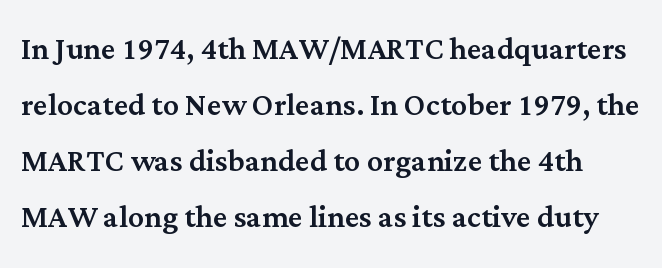
{"serif": "yes", "italic": "no", "width": "normal", "stroke_contrast": "medium", "x_height": "medium", "monospaced": "no", "underline": "no", "line_spacing": "normal", "line_spacing_ratio": 1.4, "letter_spacing": "normal", "letter_spacing_em": 0.0, "glyph_px": 40}
